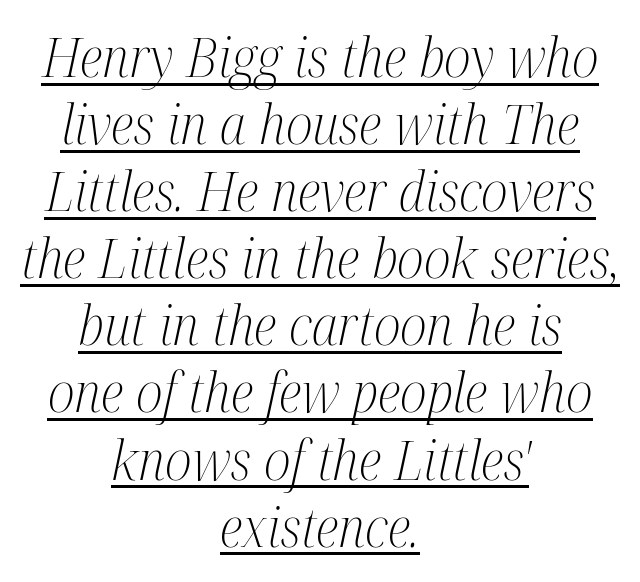
Q: Is the text bold? A: No.
Q: Is the text italic (slanted)? A: Yes, it leans right by about 12 degrees.
Q: Is the typeface a serif or a sans-serif typeface? A: Serif.
Q: Is the text underlined? A: Yes.
Q: How is the paragraph aligned? A: Centered.
Q: Is the spacing between letters normal or unusually wide? A: Normal.
Q: Width (condensed, normal, or wide)? A: Condensed.
Q: Stroke contrast? A: Medium.
Q: x-height? A: Medium.
Q: Monospaced? A: No.
